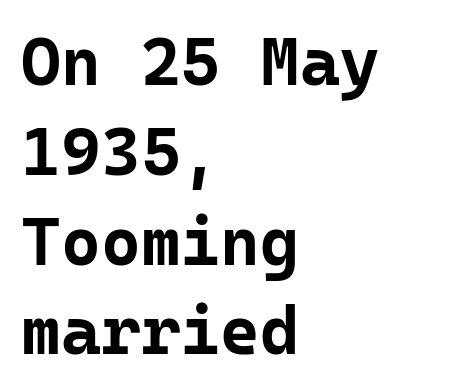
The image shows 68 px bold sans-serif type, upright, monospaced; set left-aligned, normal line spacing (1.32x), normal letter spacing, not underlined; low stroke contrast and a medium x-height.
